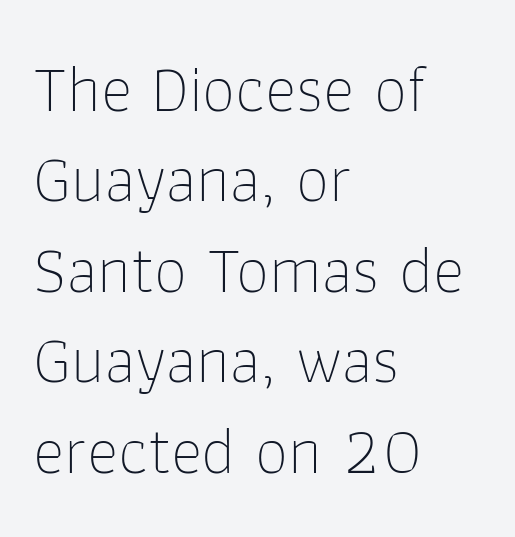
The horizontal fit of the characters is conventional and even. Stem width sits at or under what a default text font uses. Horizontal bands of white between lines are of average thickness. This sample uses an upright cut, with every glyph sitting square on the baseline. The font family rendered here belongs to the sans-serif group.
